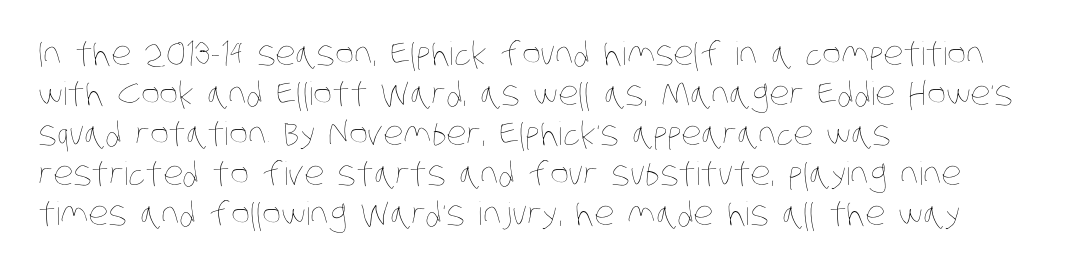
Q: Is the text bold? A: No.
Q: Is the text underlined? A: No.
Q: How is the paragraph aligned? A: Left-aligned.
Q: Is the spacing between letters normal or unusually wide? A: Normal.
Q: Is the spacing between lines tight, normal or loose? A: Normal.
Q: Width (condensed, normal, or wide)? A: Condensed.
Q: Stroke contrast? A: Low.
Q: x-height? A: Large.
Q: Monospaced? A: No.
